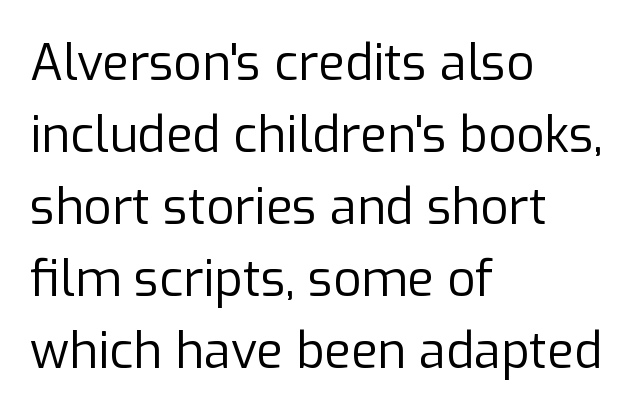
{"serif": "no", "italic": "no", "bold": "no", "weight": "regular", "width": "normal", "stroke_contrast": "low", "x_height": "medium", "monospaced": "no", "underline": "no", "align": "left", "line_spacing": "normal", "line_spacing_ratio": 1.47, "letter_spacing": "normal", "letter_spacing_em": 0.0, "glyph_px": 49}
